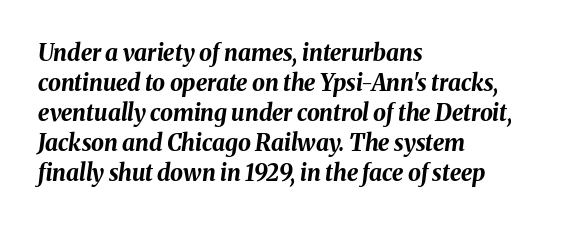
{"italic": "yes", "lean": "right", "slant_degrees": 8, "bold": "yes", "underline": "no", "align": "left", "line_spacing": "normal", "line_spacing_ratio": 1.3, "letter_spacing": "normal", "letter_spacing_em": 0.0, "glyph_px": 23}
